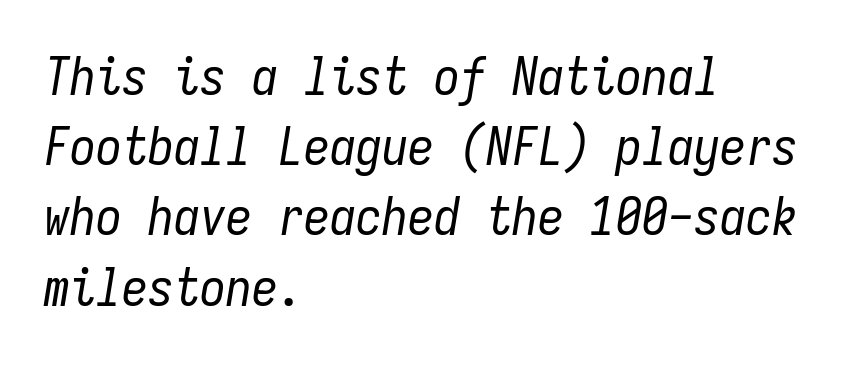
The image shows 52 px regular-weight, condensed type, italic (leaning right), monospaced; set left-aligned, normal line spacing (1.35x), normal letter spacing, not underlined; low stroke contrast and a medium x-height.
